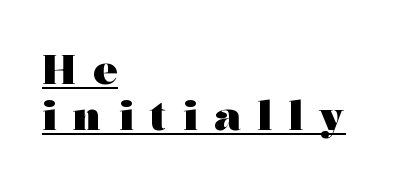
You could only call the tracking loose — the letters float apart. Each new line begins almost immediately beneath the previous one. In terms of letterform style, serifs are clearly present. Proportional: the letters do not fall into vertical columns. If you drew a ruler down the left edge, every line would touch it.
